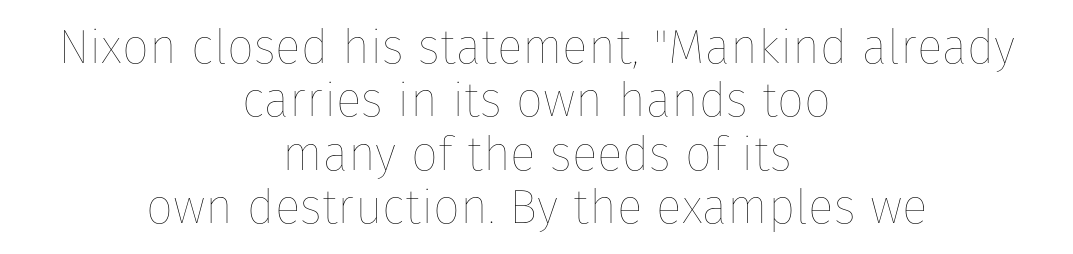
These lines keep a tight, regular rhythm from letter to letter. The space beneath each line is pristine and unruled. The designer dialed line spacing down below the default. Varying glyph widths throughout — classic text-font behaviour. Rendered with straight, roman letterforms.
